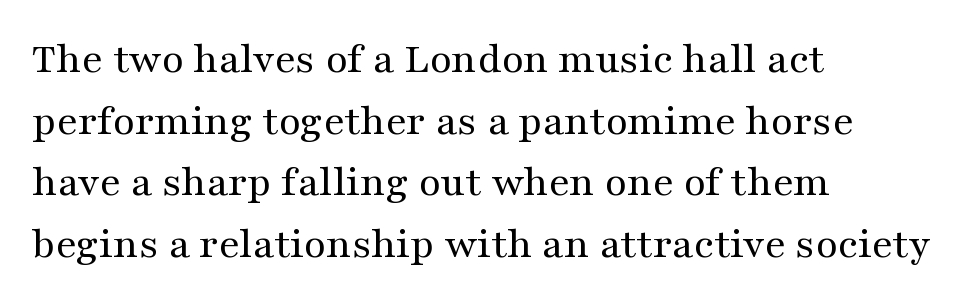
Q: Is the text bold? A: No.
Q: Is the text italic (slanted)? A: No, it is upright.
Q: Is the typeface a serif or a sans-serif typeface? A: Serif.
Q: Is the text underlined? A: No.
Q: How is the paragraph aligned? A: Left-aligned.
Q: Is the spacing between letters normal or unusually wide? A: Normal.
Q: Is the spacing between lines tight, normal or loose? A: Normal.
Q: Width (condensed, normal, or wide)? A: Wide.
Q: Stroke contrast? A: Medium.
Q: x-height? A: Medium.
Q: Monospaced? A: No.
